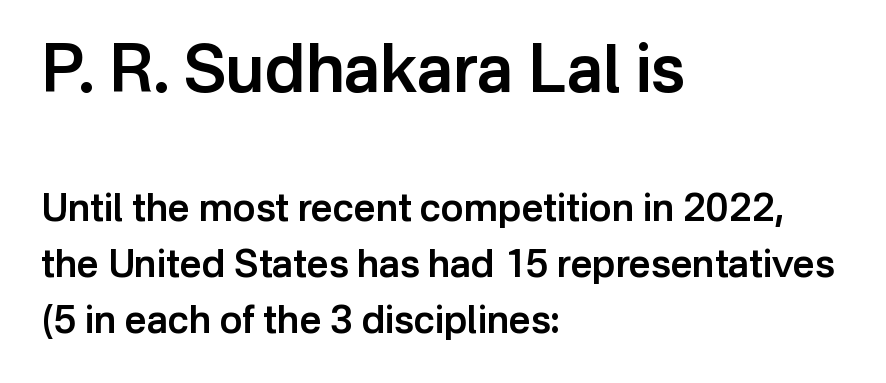
Is this a fixed-width face? No — the glyphs have proportional, varying widths. Type size steps down from the first block to the second. Look at the bottom of the vertical strokes: they stop flat, with no serifs. No word sits above an underline. How would I describe the line gaps? Plain and ordinary.
